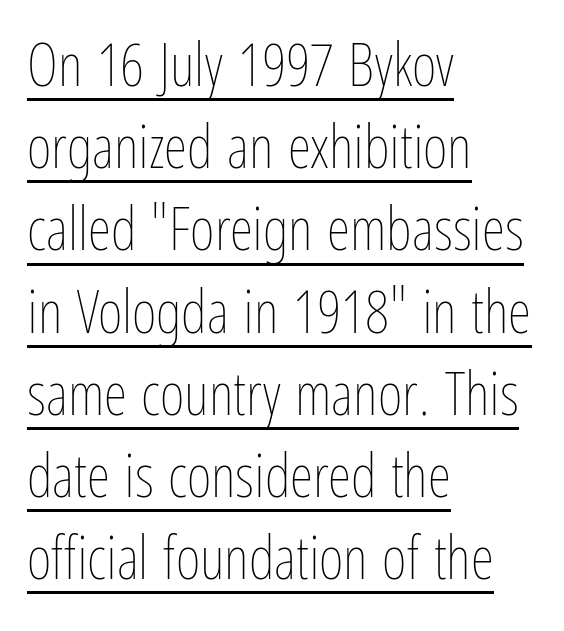
{"italic": "no", "bold": "no", "weight": "thin", "width": "condensed", "stroke_contrast": "low", "x_height": "medium", "monospaced": "no", "underline": "yes", "align": "left", "line_spacing": "normal", "line_spacing_ratio": 1.37, "letter_spacing": "normal", "letter_spacing_em": 0.0, "glyph_px": 60}
